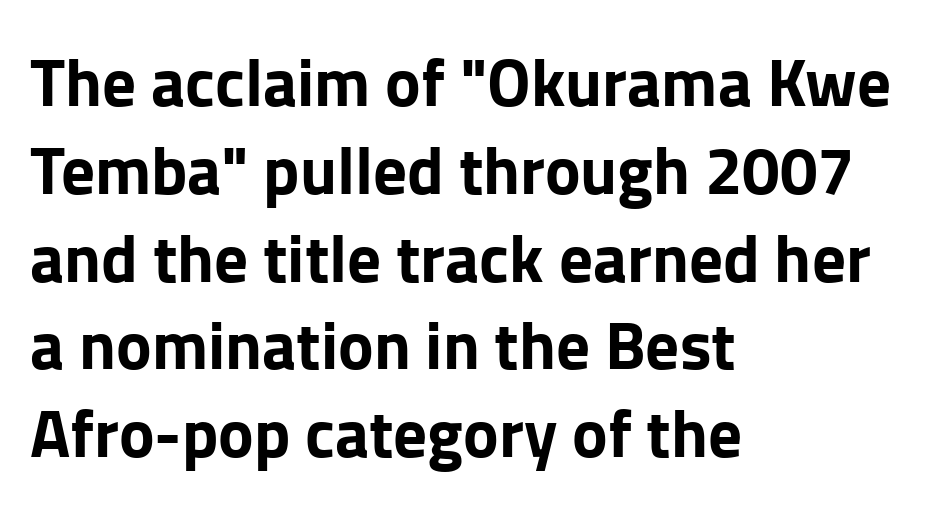
Successive baselines arrive at the customary interval. Caption: standard tracking, unaltered. The rendering uses natural spacing where letterforms have individual widths. Serif or sans? Sans — the stroke terminals are bare. The glyphs have the mass of a bold cut.
